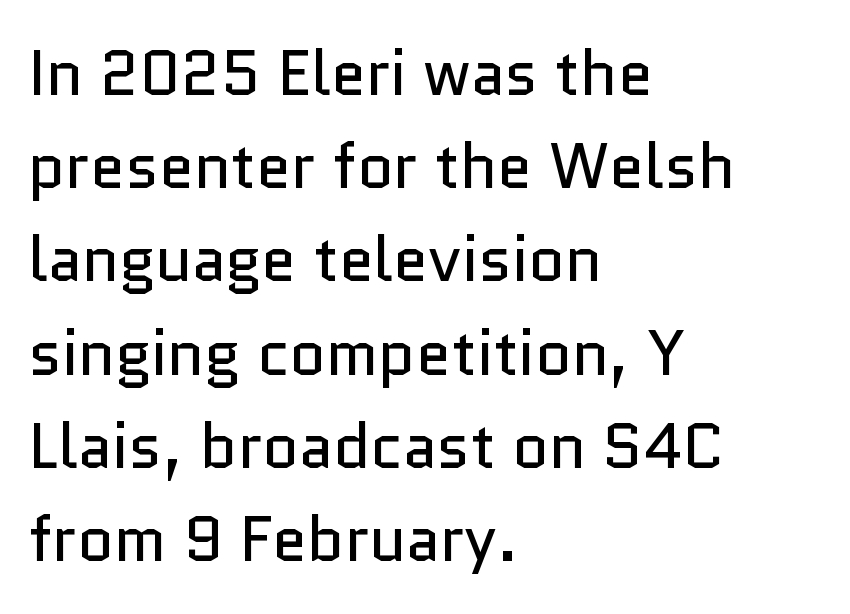
Q: Is the text bold? A: No.
Q: Is the text italic (slanted)? A: No, it is upright.
Q: Is the typeface a serif or a sans-serif typeface? A: Sans-serif.
Q: Is the text underlined? A: No.
Q: How is the paragraph aligned? A: Left-aligned.
Q: Is the spacing between letters normal or unusually wide? A: Normal.
Q: Is the spacing between lines tight, normal or loose? A: Normal.
Q: Width (condensed, normal, or wide)? A: Normal.
Q: Stroke contrast? A: Low.
Q: x-height? A: Medium.
Q: Monospaced? A: No.
